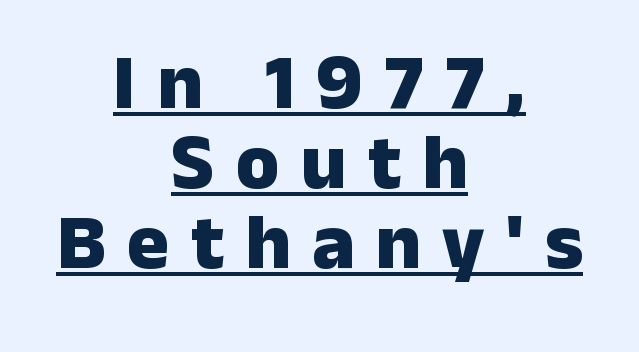
{"serif": "no", "italic": "no", "bold": "yes", "weight": "heavy", "width": "normal", "stroke_contrast": "low", "x_height": "medium", "monospaced": "no", "underline": "yes", "align": "center", "line_spacing": "tight", "line_spacing_ratio": 1.01, "letter_spacing": "wide", "letter_spacing_em": 0.27, "glyph_px": 79}
